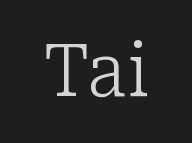
Q: Is the text bold? A: No.
Q: Is the text italic (slanted)? A: No, it is upright.
Q: Is the typeface a serif or a sans-serif typeface? A: Serif.
Q: Is the text underlined? A: No.
Q: Is the spacing between letters normal or unusually wide? A: Normal.
Q: Width (condensed, normal, or wide)? A: Normal.
Q: Stroke contrast? A: Low.
Q: x-height? A: Medium.
Q: Monospaced? A: No.
